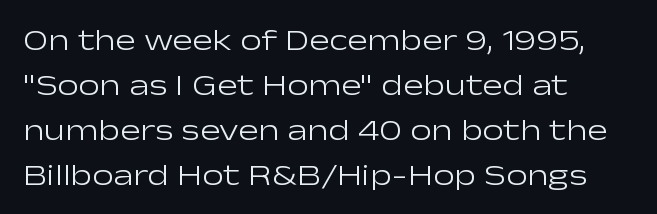
Q: Is the text bold? A: No.
Q: Is the text italic (slanted)? A: No, it is upright.
Q: Is the typeface a serif or a sans-serif typeface? A: Sans-serif.
Q: Is the text underlined? A: No.
Q: How is the paragraph aligned? A: Left-aligned.
Q: Is the spacing between letters normal or unusually wide? A: Normal.
Q: Is the spacing between lines tight, normal or loose? A: Normal.
Q: Width (condensed, normal, or wide)? A: Wide.
Q: Stroke contrast? A: Low.
Q: x-height? A: Medium.
Q: Monospaced? A: No.
